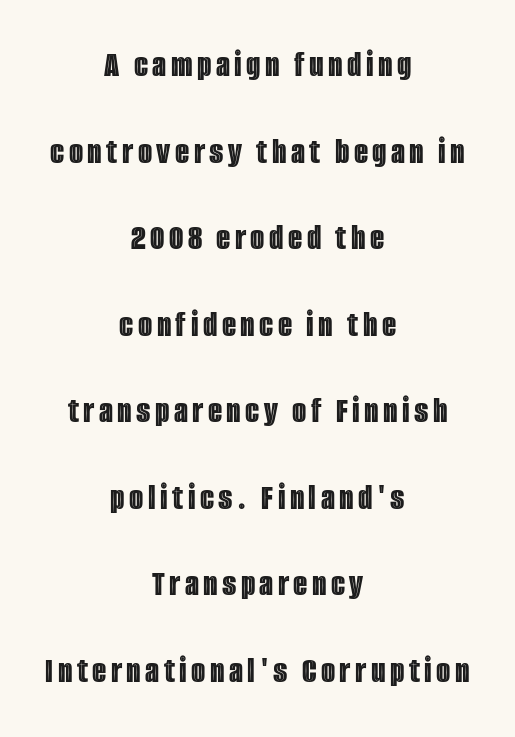
If you drew a line through each stem, it would be perfectly vertical. The string is rendered with underlining switched off. Spacing verdict: proportional, widths tailored to each character. Horizontal alignment here is central, giving a formal, balanced look.
